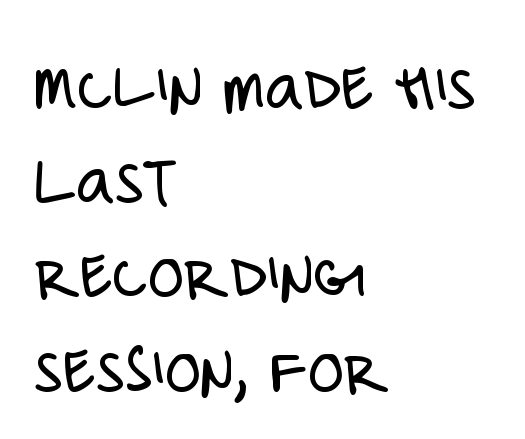
The image shows 73 px light, condensed sans-serif type, upright; set left-aligned, normal line spacing (1.29x), normal letter spacing, not underlined; low stroke contrast and a large x-height.
